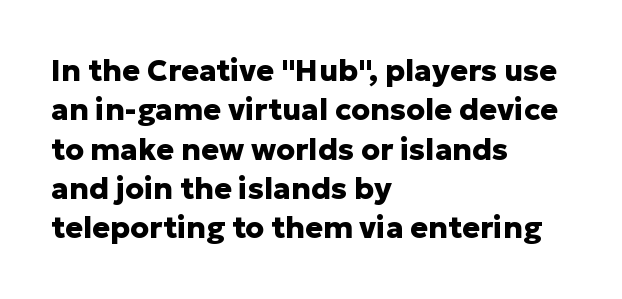
The image shows 30 px heavy sans-serif type, upright; set left-aligned, normal line spacing (1.31x), normal letter spacing, not underlined; low stroke contrast and a medium x-height.
